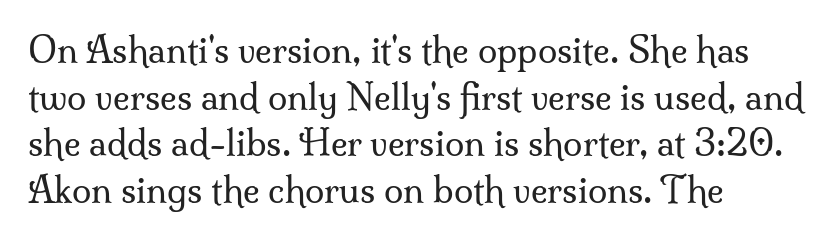
Q: Is the text bold? A: No.
Q: Is the text italic (slanted)? A: No, it is upright.
Q: Is the typeface a serif or a sans-serif typeface? A: Serif.
Q: Is the text underlined? A: No.
Q: How is the paragraph aligned? A: Left-aligned.
Q: Is the spacing between letters normal or unusually wide? A: Normal.
Q: Is the spacing between lines tight, normal or loose? A: Normal.
Q: Width (condensed, normal, or wide)? A: Normal.
Q: Stroke contrast? A: Medium.
Q: x-height? A: Small.
Q: Monospaced? A: No.
